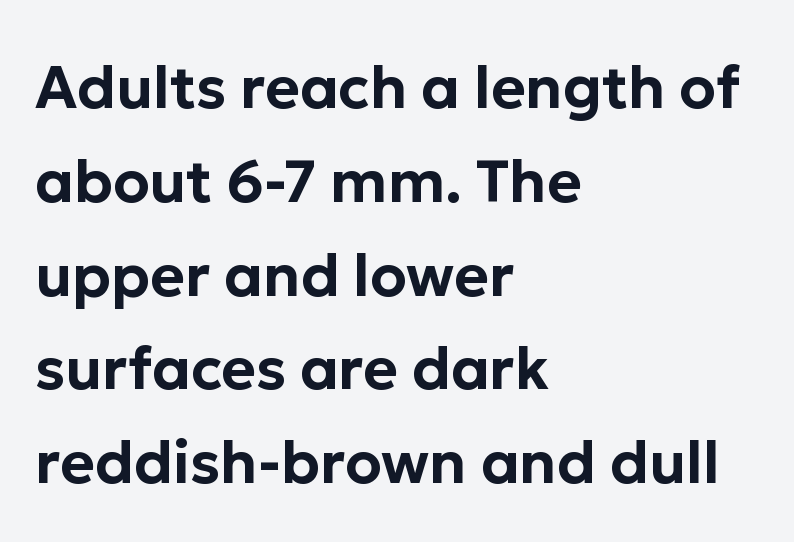
The lines sit at an ordinary, default distance from one another. Tracking here is standard; glyphs follow each other at the usual distance. Where is the straight margin? On the left. This sample has the flowing, uneven cadence of proportional lettering. The text was rendered using a sans face with plain stroke endings.
